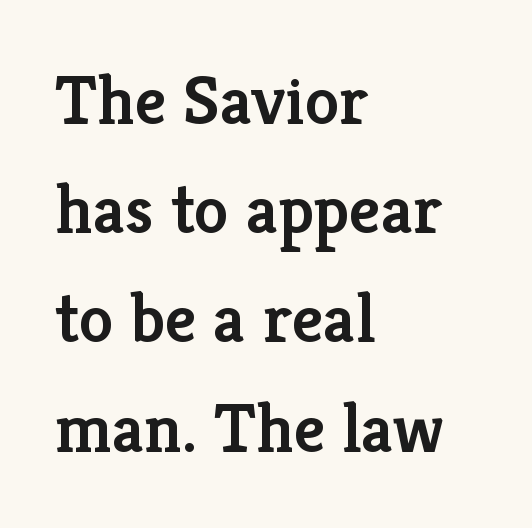
The image shows 70 px semibold serif type, upright; set left-aligned, normal line spacing (1.56x), normal letter spacing, not underlined; low stroke contrast and a medium x-height.
